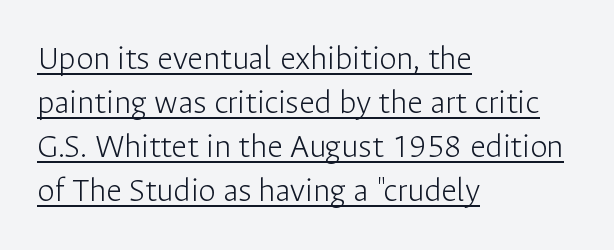
Q: Is the text bold? A: No.
Q: Is the text italic (slanted)? A: No, it is upright.
Q: Is the typeface a serif or a sans-serif typeface? A: Sans-serif.
Q: Is the text underlined? A: Yes.
Q: How is the paragraph aligned? A: Left-aligned.
Q: Is the spacing between letters normal or unusually wide? A: Normal.
Q: Is the spacing between lines tight, normal or loose? A: Normal.
Q: Width (condensed, normal, or wide)? A: Normal.
Q: Stroke contrast? A: Low.
Q: x-height? A: Medium.
Q: Monospaced? A: No.
